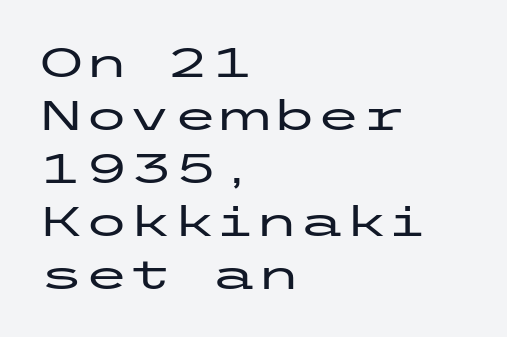
You can tell from the bare stems that sans-serif type was used. Layout note: lines flush left. Whoever set this chose a conventional vertical rhythm. Nobody drew a line under any word here.
